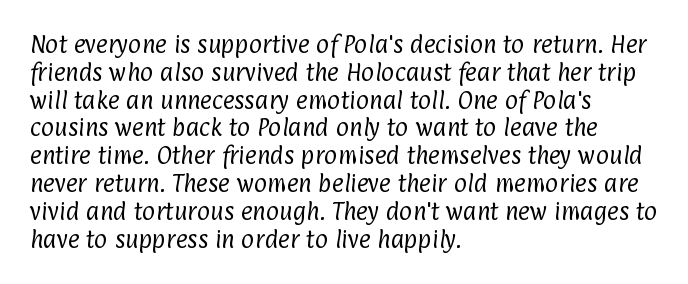
{"bold": "no", "underline": "no", "align": "left", "line_spacing": "normal", "line_spacing_ratio": 1.39, "letter_spacing": "normal", "letter_spacing_em": 0.0, "glyph_px": 20}
